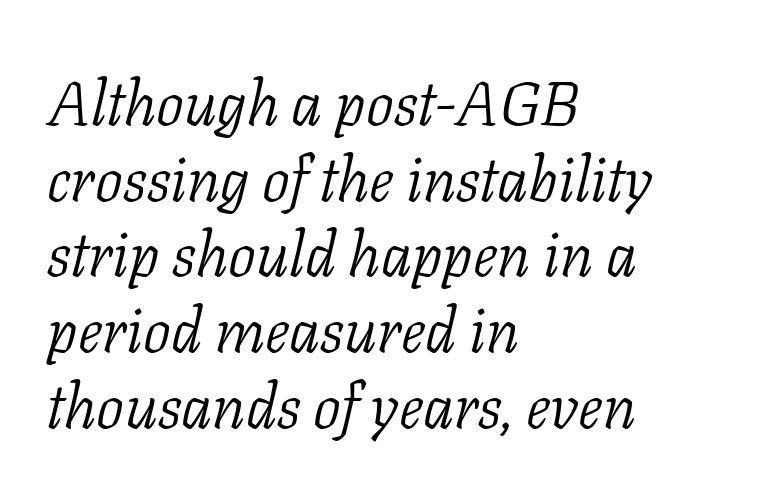
{"serif": "yes", "italic": "yes", "lean": "right", "slant_degrees": 11, "bold": "no", "weight": "light", "width": "normal", "stroke_contrast": "low", "x_height": "medium", "monospaced": "no", "underline": "no", "align": "left", "line_spacing_ratio": 1.22, "letter_spacing": "normal", "letter_spacing_em": 0.0, "glyph_px": 62}
